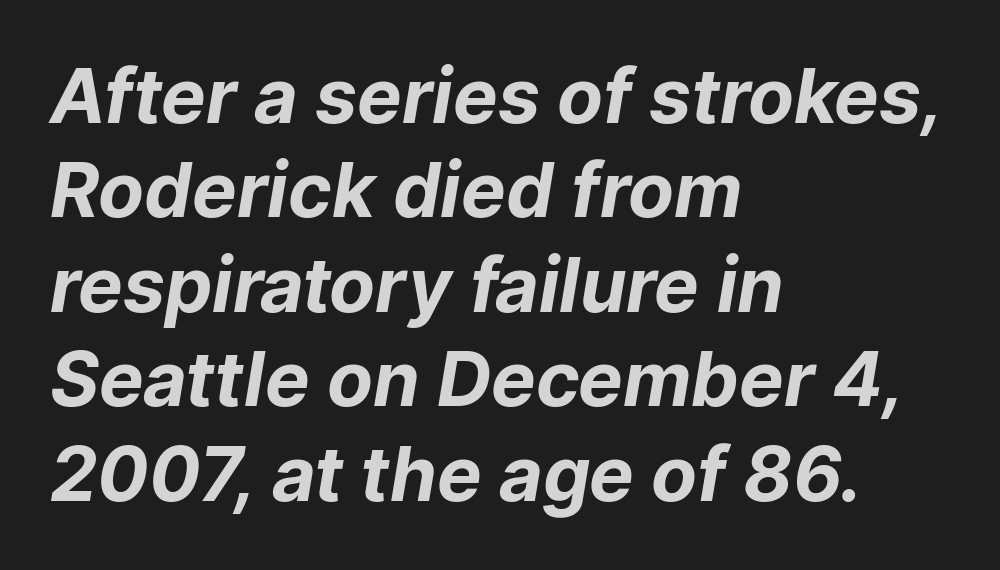
The image shows 75 px bold sans-serif type; set left-aligned, normal line spacing (1.26x), normal letter spacing, not underlined; low stroke contrast and a medium x-height.
